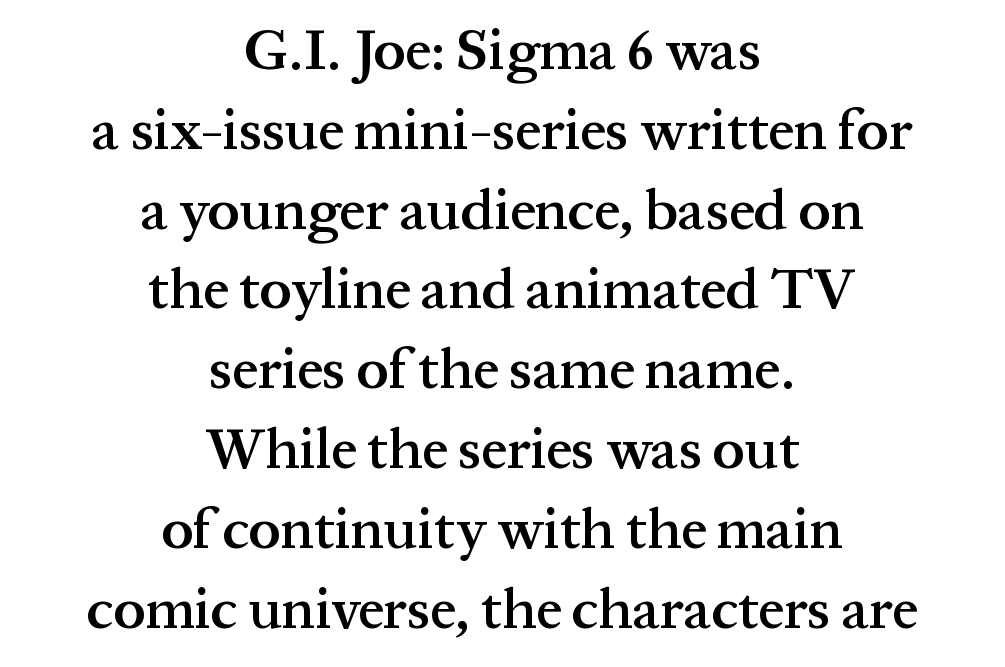
Q: Is the text bold? A: Semi-bold.
Q: Is the text italic (slanted)? A: No, it is upright.
Q: Is the typeface a serif or a sans-serif typeface? A: Serif.
Q: Is the text underlined? A: No.
Q: How is the paragraph aligned? A: Centered.
Q: Is the spacing between letters normal or unusually wide? A: Normal.
Q: Is the spacing between lines tight, normal or loose? A: Normal.
Q: Width (condensed, normal, or wide)? A: Normal.
Q: Stroke contrast? A: Medium.
Q: x-height? A: Medium.
Q: Monospaced? A: No.
